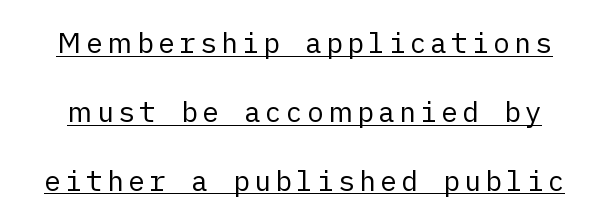
The image shows 28 px regular-weight sans-serif type, upright; set loose line spacing (2.46x), underlined; low stroke contrast and a medium x-height.
